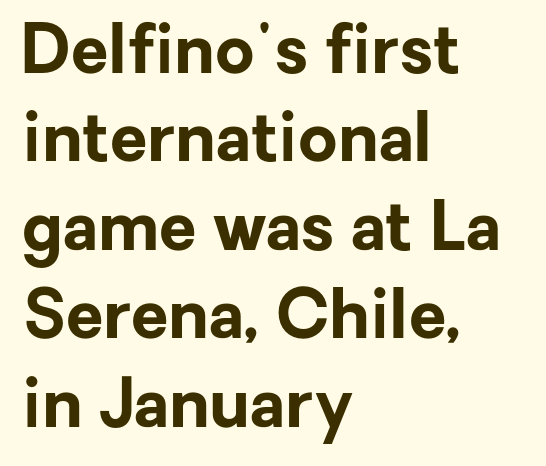
The image shows 68 px bold sans-serif type, upright; set left-aligned, normal line spacing (1.3x), normal letter spacing, not underlined; low stroke contrast and a medium x-height.
